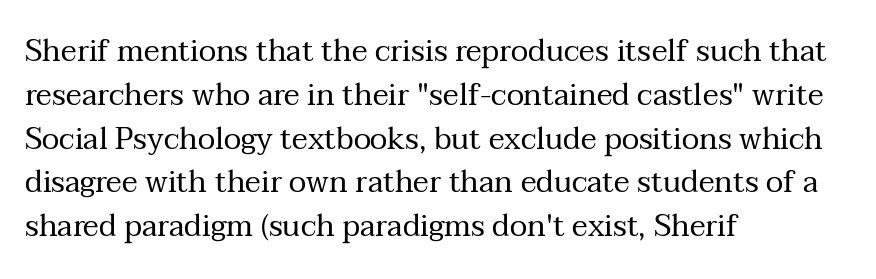
The zone under the glyphs is completely vacant. Ink coverage per letter is moderate at most. Students, observe: this is what conventionally led text looks like. Vertical strokes here are truly vertical.
